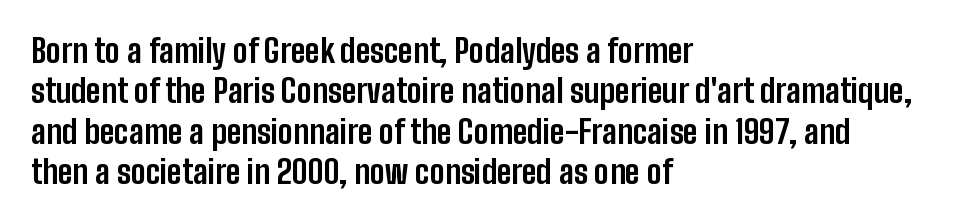
{"serif": "no", "italic": "no", "bold": "yes", "weight": "bold", "width": "condensed", "stroke_contrast": "low", "x_height": "medium", "monospaced": "no", "underline": "no", "align": "left", "line_spacing": "normal", "line_spacing_ratio": 1.26, "letter_spacing": "normal", "letter_spacing_em": 0.0, "glyph_px": 32}
